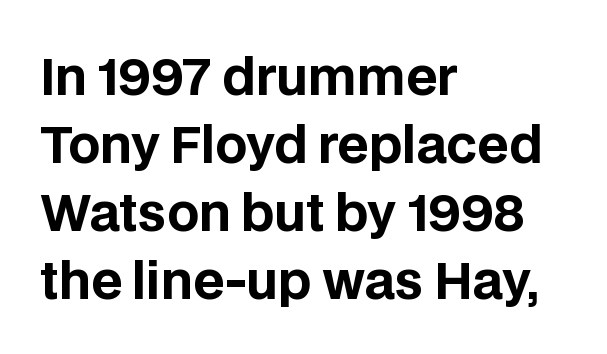
The image shows 50 px bold sans-serif type, upright; set left-aligned, normal line spacing (1.36x), normal letter spacing, not underlined; low stroke contrast and a large x-height.
